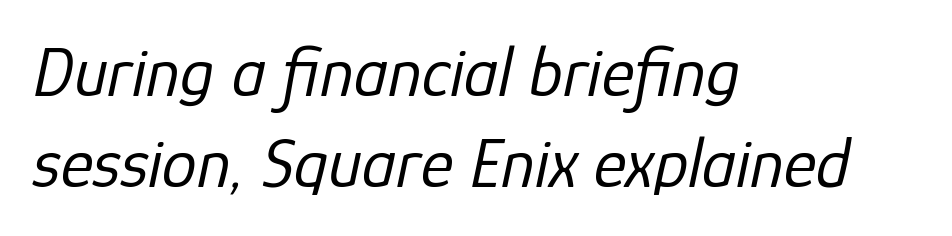
Q: Is the text bold? A: No.
Q: Is the text italic (slanted)? A: Yes, it leans right by about 12 degrees.
Q: Is the text underlined? A: No.
Q: How is the paragraph aligned? A: Left-aligned.
Q: Is the spacing between letters normal or unusually wide? A: Normal.
Q: Is the spacing between lines tight, normal or loose? A: Normal.
Q: Width (condensed, normal, or wide)? A: Normal.
Q: Stroke contrast? A: Low.
Q: x-height? A: Medium.
Q: Monospaced? A: No.
